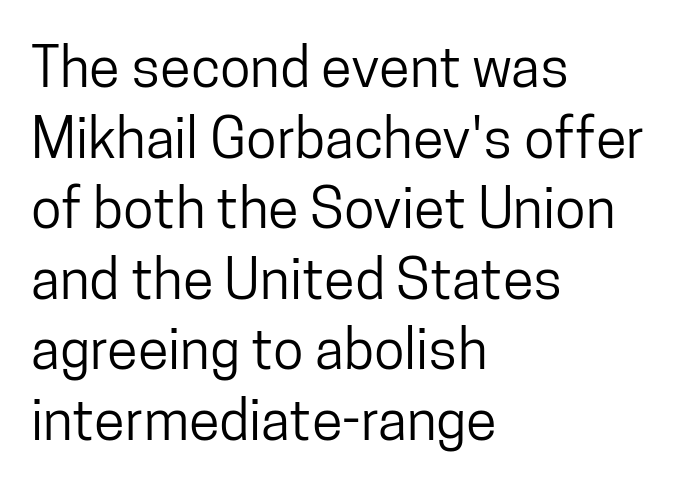
In terms of posture, this sample is upright. The line texture is even and compact thanks to regular tracking. Grotesque or geometric, the face here clearly has no serifs. Horizontal bands of white between lines are of average thickness.
